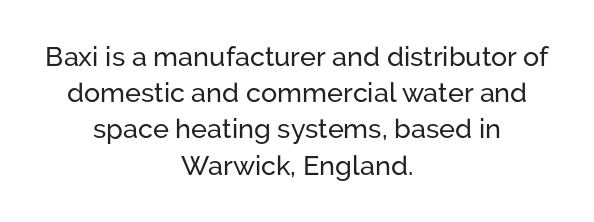
No italicization has been applied; the sample stays upright. There is no visible air inserted between adjacent glyphs. Beneath every word, the page is bare. These lines are centered, leaving both edges ragged. How would I describe the line gaps? Plain and ordinary.
